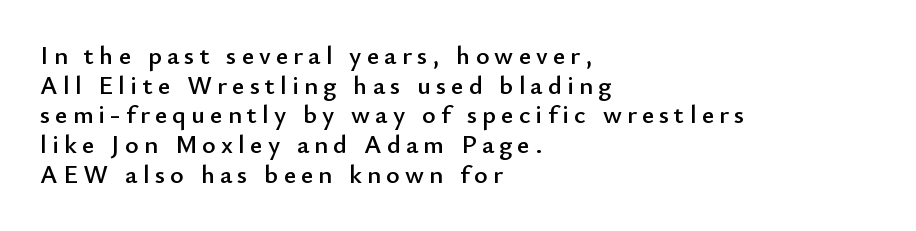
{"italic": "no", "underline": "no", "align": "left", "line_spacing": "tight", "line_spacing_ratio": 1.14, "letter_spacing": "wide", "letter_spacing_em": 0.2, "glyph_px": 26}
